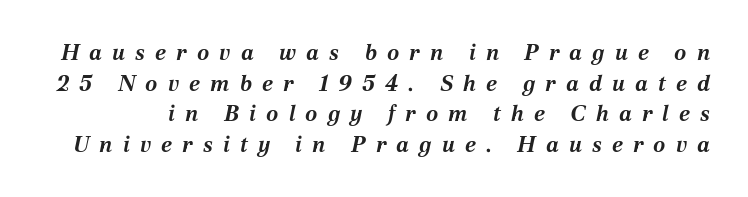
Reading down the column, the eye jumps a familiar distance to each next line. Only glyphs here, with clear space below each row. In terms of posture, this sample is oblique. I'd describe the lettering as bold — thick and assertive. Is the letter spacing exaggerated? Yes — the characters are pushed far apart.
